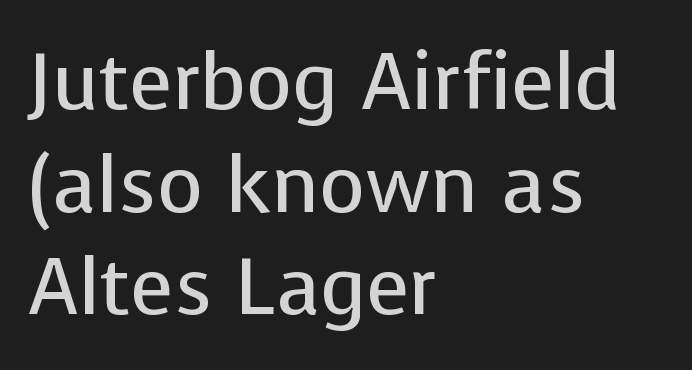
{"serif": "no", "italic": "no", "bold": "no", "weight": "regular", "width": "normal", "stroke_contrast": "low", "x_height": "medium", "monospaced": "no", "underline": "no", "align": "left", "line_spacing": "normal", "line_spacing_ratio": 1.3, "letter_spacing": "normal", "letter_spacing_em": 0.0, "glyph_px": 79}
